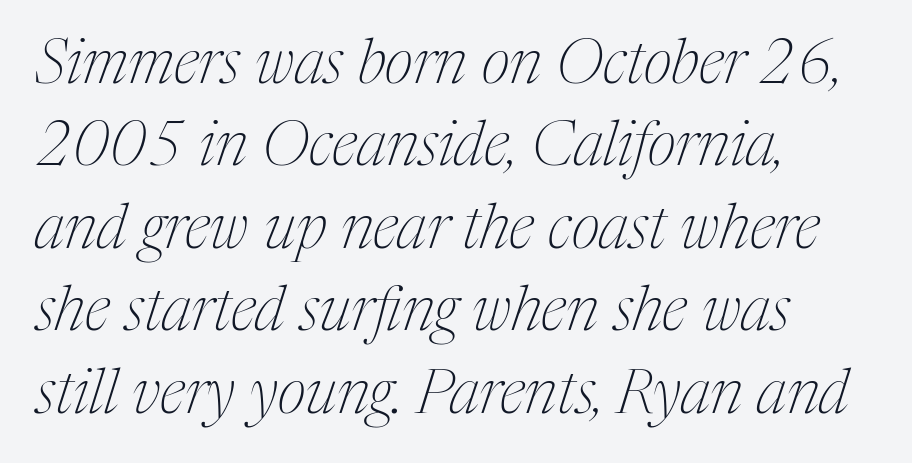
The image shows 62 px thin, condensed serif type, italic (leaning right); set left-aligned, normal line spacing (1.33x), normal letter spacing, not underlined; medium stroke contrast and a medium x-height.
